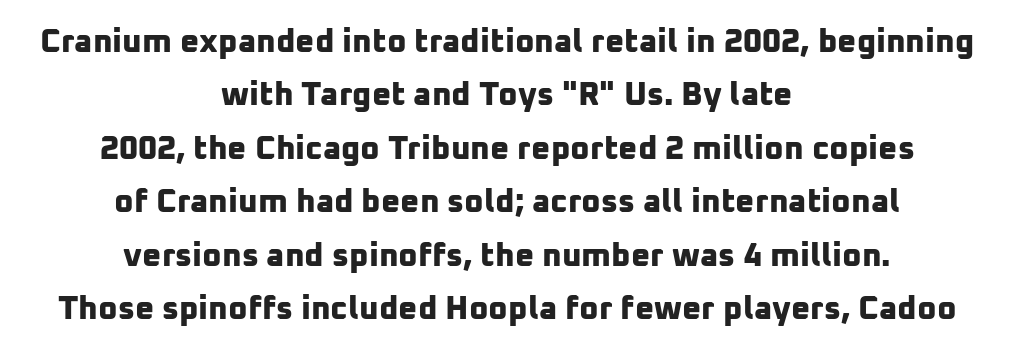
The image shows 33 px bold sans-serif type; set centered, normal line spacing (1.62x), normal letter spacing, not underlined; low stroke contrast and a medium x-height.
